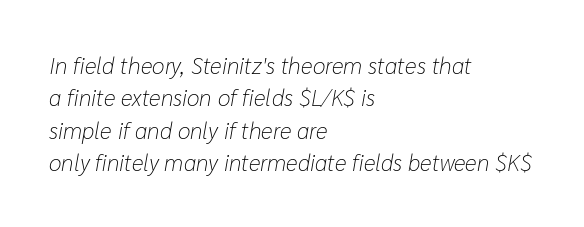
The lines sit at an ordinary, default distance from one another. Underline: absent. The specimen reads as italic at a glance. One-word summary of the alignment: left. Words appear dense and cohesive because spacing is normal. Stroke mass is kept to a normal reading level or below.
